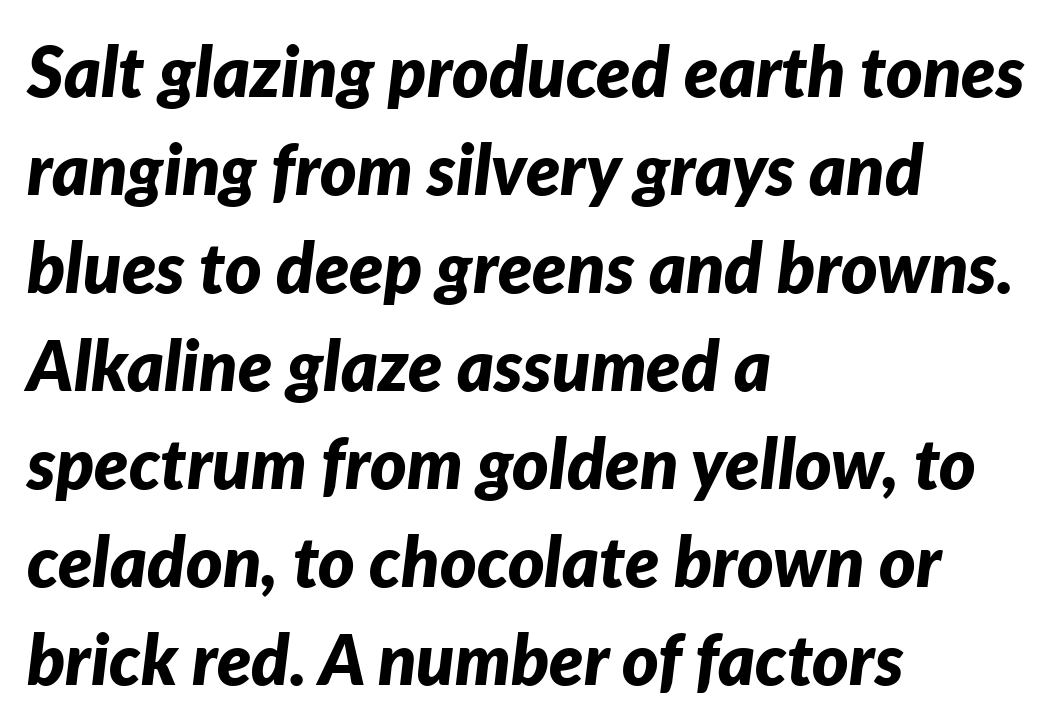
The image shows 70 px bold type, italic (leaning right); set left-aligned, normal line spacing (1.4x), normal letter spacing, not underlined; low stroke contrast and a medium x-height.
